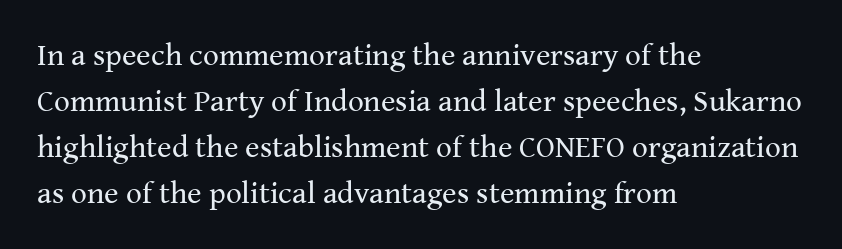
Q: Is the text bold? A: No.
Q: Is the text italic (slanted)? A: No, it is upright.
Q: Is the typeface a serif or a sans-serif typeface? A: Serif.
Q: Is the text underlined? A: No.
Q: How is the paragraph aligned? A: Left-aligned.
Q: Is the spacing between letters normal or unusually wide? A: Normal.
Q: Is the spacing between lines tight, normal or loose? A: Normal.
Q: Width (condensed, normal, or wide)? A: Normal.
Q: Stroke contrast? A: Medium.
Q: x-height? A: Medium.
Q: Monospaced? A: No.
